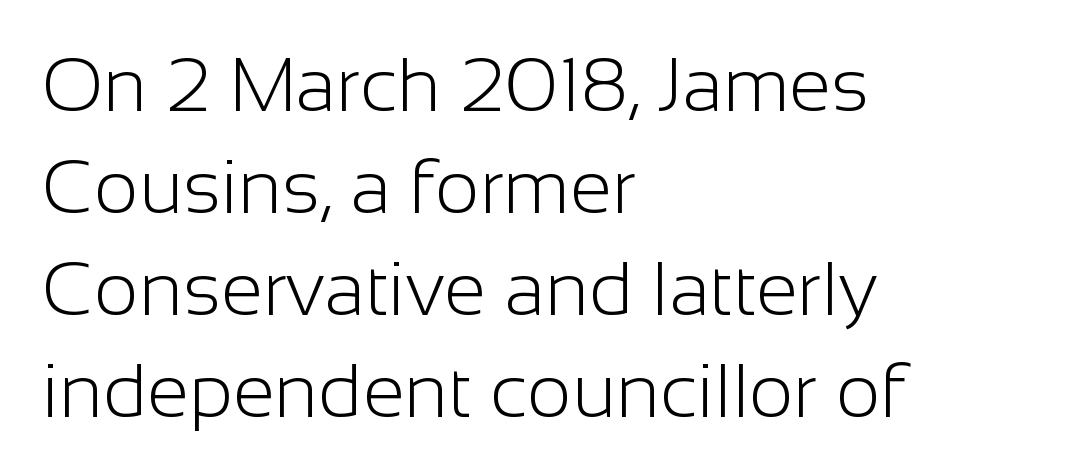
Q: Is the text bold? A: No.
Q: Is the text italic (slanted)? A: No, it is upright.
Q: Is the typeface a serif or a sans-serif typeface? A: Sans-serif.
Q: Is the text underlined? A: No.
Q: How is the paragraph aligned? A: Left-aligned.
Q: Is the spacing between letters normal or unusually wide? A: Normal.
Q: Is the spacing between lines tight, normal or loose? A: Normal.
Q: Width (condensed, normal, or wide)? A: Normal.
Q: Stroke contrast? A: Low.
Q: x-height? A: Medium.
Q: Monospaced? A: No.
